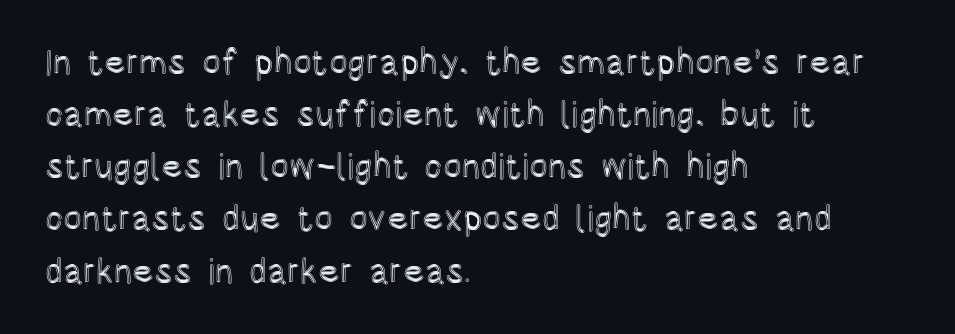
{"italic": "no", "width": "condensed", "x_height": "large", "monospaced": "no", "underline": "no", "align": "left", "line_spacing": "normal", "line_spacing_ratio": 1.49, "letter_spacing": "normal", "letter_spacing_em": 0.0, "glyph_px": 35}
